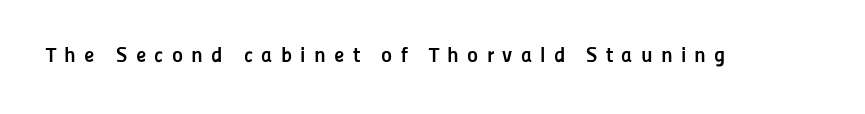
The image shows 21 px bold type, upright; set unusually wide letter spacing (+0.39 em), not underlined.
